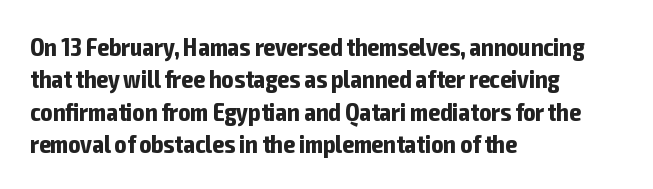
A typesetter would mark this as roman, not italic. The strokes are fattened all the way to bold. Beneath every word, the page is bare. The letters sit at their default tracking, neither squeezed nor spread. Notice how the passage keeps a crisp vertical edge on the left only. The lines sit at an ordinary, default distance from one another.
